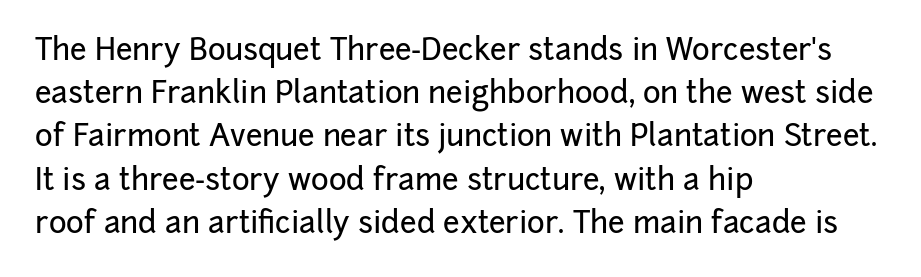
Q: Is the text italic (slanted)? A: No, it is upright.
Q: Is the typeface a serif or a sans-serif typeface? A: Sans-serif.
Q: Is the text underlined? A: No.
Q: How is the paragraph aligned? A: Left-aligned.
Q: Is the spacing between letters normal or unusually wide? A: Normal.
Q: Is the spacing between lines tight, normal or loose? A: Normal.
Q: Width (condensed, normal, or wide)? A: Normal.
Q: Stroke contrast? A: Low.
Q: x-height? A: Medium.
Q: Monospaced? A: No.
